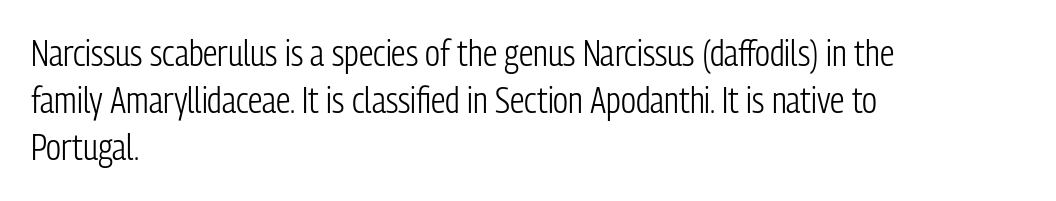
Has an underline been added? It has not. Serifs: no, the terminals of the letterforms are clean. The ragged edge is on the right, which tells us the setting is flush left. A light-to-regular cut is what we see here. The passage shown stacks its lines at a standard gap.
